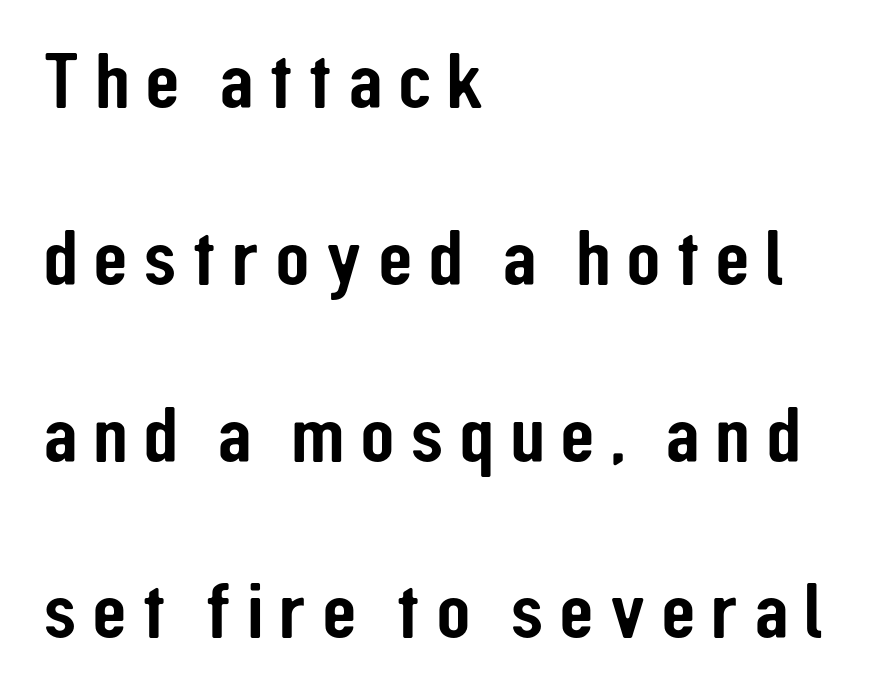
In terms of letterform style, serifs are entirely absent. Every stem runs plumb, perpendicular to the baseline. Which margin do the lines hug? The left one — the right edge is uneven. Honestly, the rows look like they've been pulled way apart. Honestly, there is no underline to notice here at all. Varying glyph widths throughout — classic text-font behaviour.
